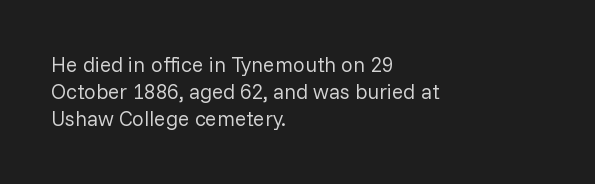
The image shows 21 px text type, upright; set left-aligned, normal line spacing (1.29x), normal letter spacing, not underlined.
